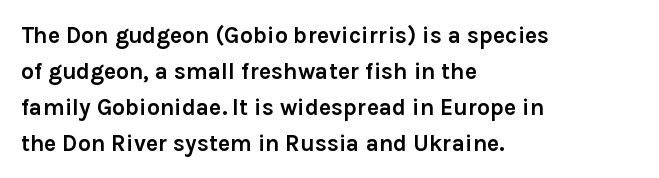
The line-height multiplier appears to be the usual default. Plain, unruled lines of type. The type is set solid horizontally, with unmodified tracking. Horizontal alignment here is leftward, the default for most running prose. Does the weight exceed regular? Yes, all the way to bold.
